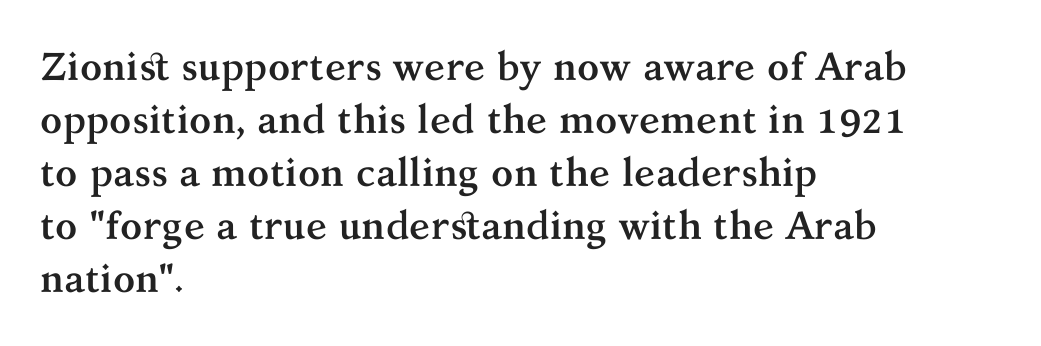
Q: Is the text bold? A: Yes.
Q: Is the text italic (slanted)? A: No, it is upright.
Q: Is the typeface a serif or a sans-serif typeface? A: Serif.
Q: Is the text underlined? A: No.
Q: How is the paragraph aligned? A: Left-aligned.
Q: Is the spacing between letters normal or unusually wide? A: Normal.
Q: Is the spacing between lines tight, normal or loose? A: Normal.
Q: Width (condensed, normal, or wide)? A: Normal.
Q: Stroke contrast? A: Medium.
Q: x-height? A: Medium.
Q: Monospaced? A: No.
